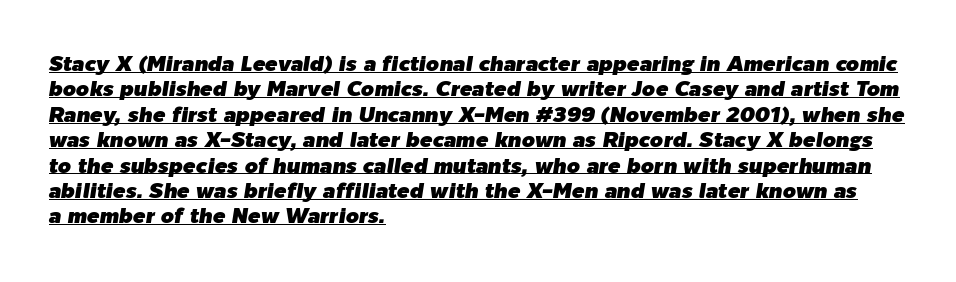
{"italic": "yes", "lean": "right", "slant_degrees": 9, "underline": "yes", "align": "left", "line_spacing_ratio": 1.21, "letter_spacing": "normal", "letter_spacing_em": 0.0, "glyph_px": 21}
